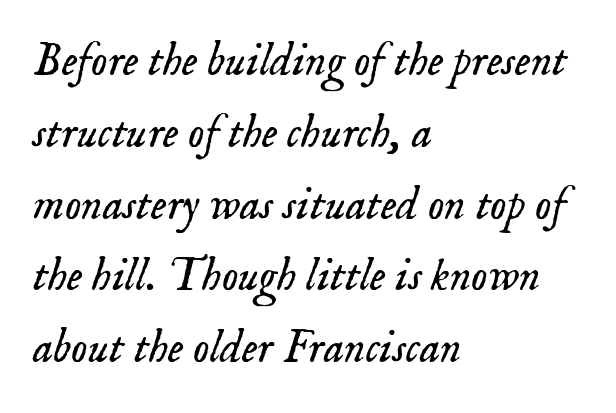
The image shows 46 px light serif type, italic (leaning right); set left-aligned, normal line spacing (1.56x), normal letter spacing, not underlined; low stroke contrast and a small x-height.
